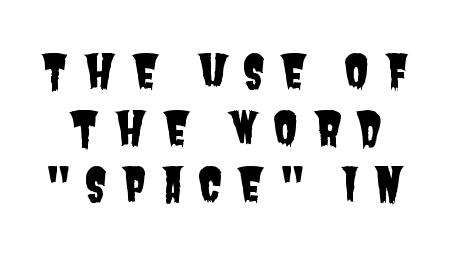
Q: Is the typeface a serif or a sans-serif typeface? A: Sans-serif.
Q: Is the text underlined? A: No.
Q: Is the spacing between letters normal or unusually wide? A: Unusually wide.
Q: Width (condensed, normal, or wide)? A: Condensed.
Q: Stroke contrast? A: Low.
Q: x-height? A: Large.
Q: Monospaced? A: No.
